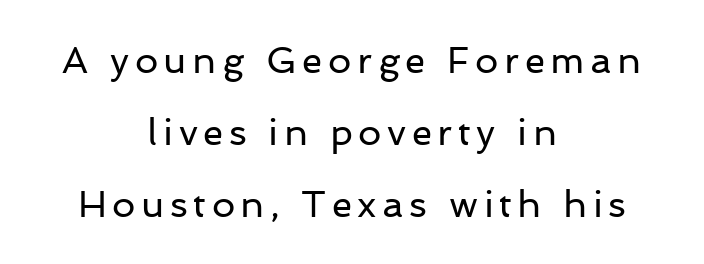
These lines are composed in type without serifs. Nope, not italic — everything's standing straight. The letters advance in unequal steps, a hallmark of proportional type. Has an underline been added? It has not.
